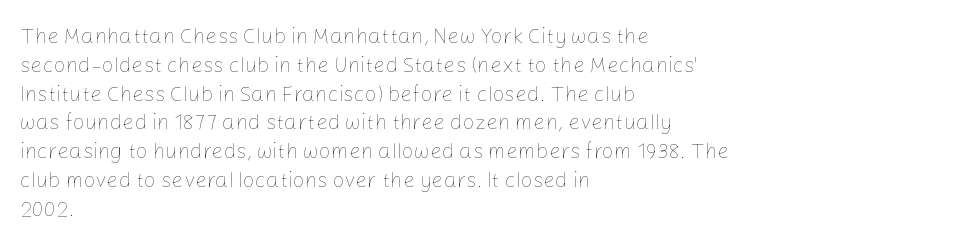
The image shows 21 px text type, upright; set left-aligned, normal line spacing (1.37x), normal letter spacing, not underlined.
